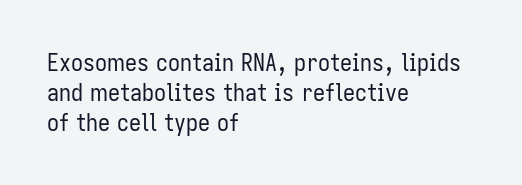
Q: Is the text bold? A: No.
Q: Is the text italic (slanted)? A: No, it is upright.
Q: Is the text underlined? A: No.
Q: How is the paragraph aligned? A: Left-aligned.
Q: Is the spacing between letters normal or unusually wide? A: Normal.
